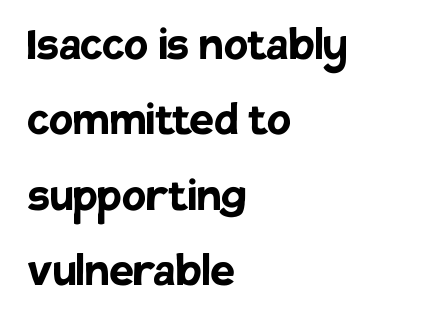
The image shows 55 px semibold sans-serif type, upright; set left-aligned, normal line spacing (1.37x), normal letter spacing, not underlined; low stroke contrast and a large x-height.
